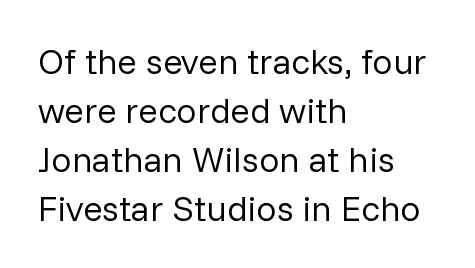
{"serif": "no", "italic": "no", "bold": "no", "weight": "regular", "width": "normal", "stroke_contrast": "low", "x_height": "medium", "monospaced": "no", "underline": "no", "align": "left", "line_spacing": "normal", "line_spacing_ratio": 1.36, "letter_spacing": "normal", "letter_spacing_em": 0.0, "glyph_px": 36}
